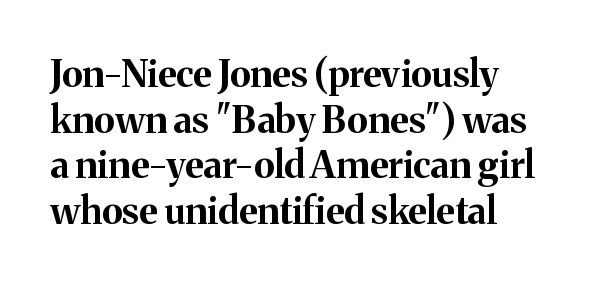
The letterforms sit shoulder to shoulder at normal distance. A full-strength bold gives these letters their thick strokes. Anything drawn beneath the words? Only blank space. The specimen reads as upright at a glance.
